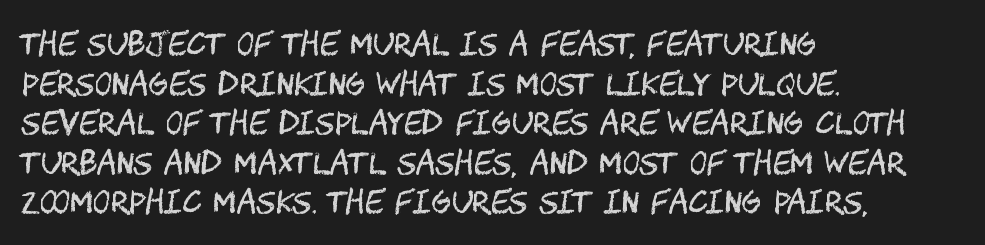
The image shows 30 px regular-weight, condensed sans-serif type, upright; set left-aligned, normal line spacing (1.32x), normal letter spacing, not underlined; medium stroke contrast and a large x-height.
